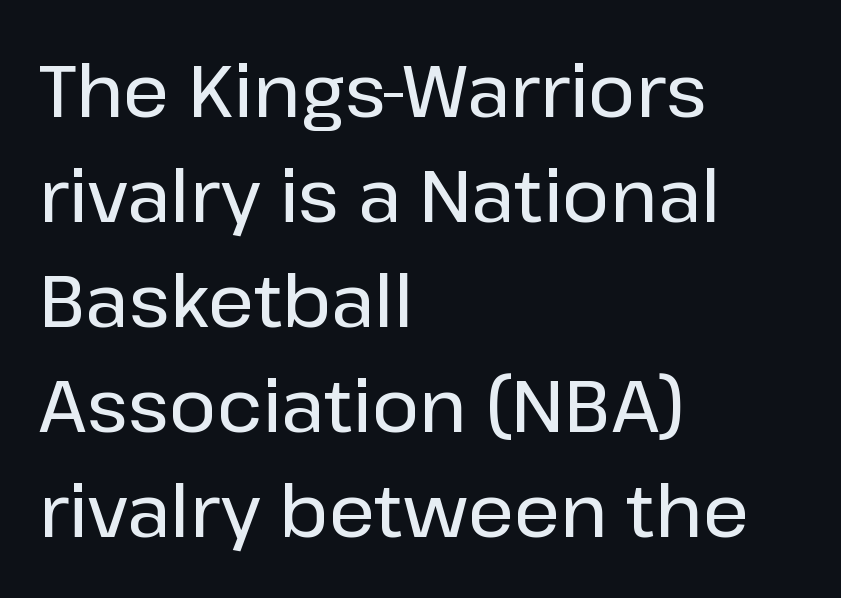
Posture: upright roman. In terms of letterspacing, this is plain default setting. The glyphs in this specimen are sans serif. Varying glyph widths throughout — classic text-font behaviour.
